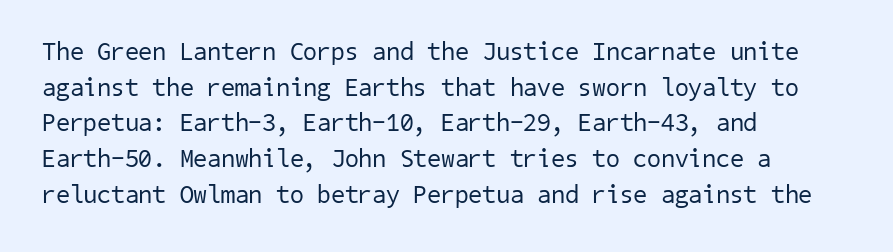
The image shows 25 px text type; set left-aligned, normal line spacing (1.43x), normal letter spacing, not underlined.
